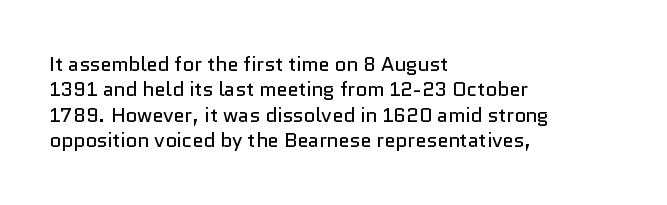
{"italic": "no", "bold": "no", "underline": "no", "align": "left", "line_spacing": "normal", "line_spacing_ratio": 1.27, "letter_spacing": "normal", "letter_spacing_em": 0.0, "glyph_px": 20}
